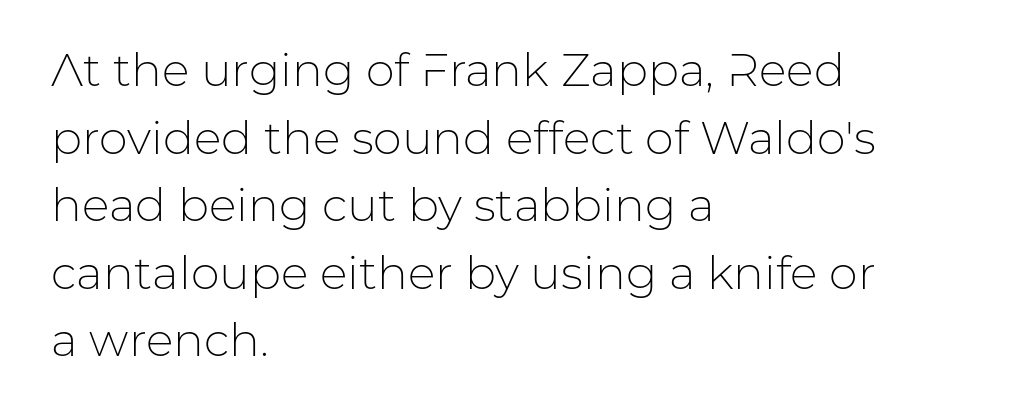
{"serif": "no", "italic": "no", "bold": "no", "weight": "light", "width": "normal", "stroke_contrast": "low", "x_height": "medium", "monospaced": "no", "underline": "no", "align": "left", "line_spacing": "normal", "line_spacing_ratio": 1.47, "letter_spacing": "normal", "letter_spacing_em": 0.0, "glyph_px": 46}
